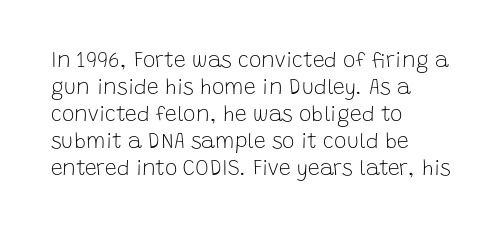
The image shows 21 px text type, upright; set left-aligned, normal line spacing (1.28x), normal letter spacing, not underlined.
